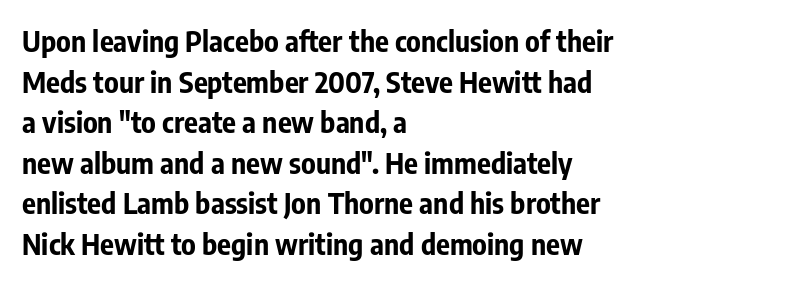
{"serif": "no", "italic": "no", "bold": "yes", "weight": "bold", "width": "condensed", "stroke_contrast": "low", "x_height": "medium", "monospaced": "no", "underline": "no", "align": "left", "line_spacing": "normal", "line_spacing_ratio": 1.4, "letter_spacing": "normal", "letter_spacing_em": 0.0, "glyph_px": 29}
